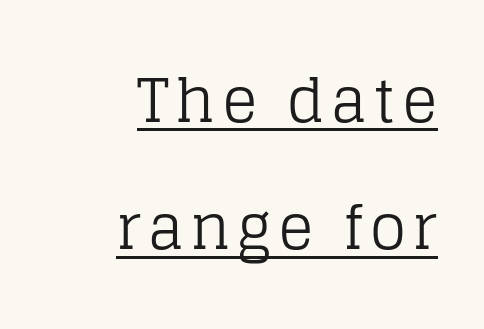
Ascenders rise straight up at ninety degrees. Is the type heavy? It reads as light-to-regular instead. The passage shown is typeset with a serif family. The line-height multiplier appears high, well above default. Somebody hit Ctrl+U on this one — the words are underlined. Character widths vary here, with narrow letters taking less room than wide ones.
